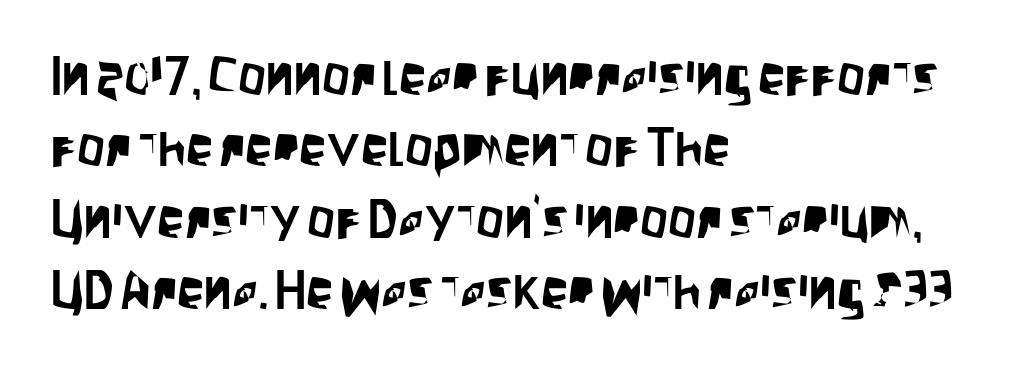
Q: Is the text italic (slanted)? A: No, it is upright.
Q: Is the typeface a serif or a sans-serif typeface? A: Sans-serif.
Q: Is the text underlined? A: No.
Q: How is the paragraph aligned? A: Left-aligned.
Q: Is the spacing between letters normal or unusually wide? A: Normal.
Q: Is the spacing between lines tight, normal or loose? A: Normal.
Q: Width (condensed, normal, or wide)? A: Condensed.
Q: Stroke contrast? A: Low.
Q: x-height? A: Large.
Q: Monospaced? A: No.
